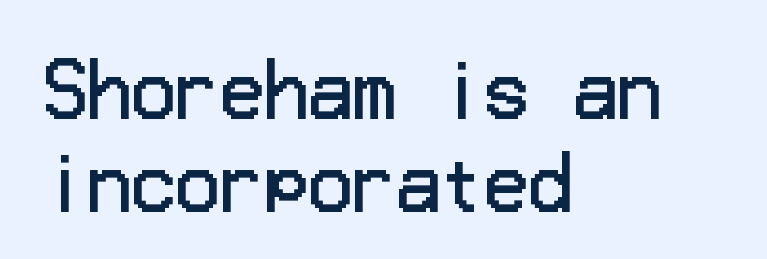
This is the regular roman posture of the typeface. Font category for this specimen: sans-serif. The space beneath each line is pristine and unruled. Where is the straight margin? On the left.
